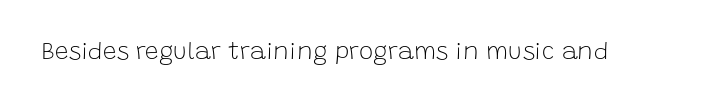
{"italic": "no", "bold": "no", "underline": "no", "letter_spacing": "normal", "letter_spacing_em": 0.0, "glyph_px": 24}
